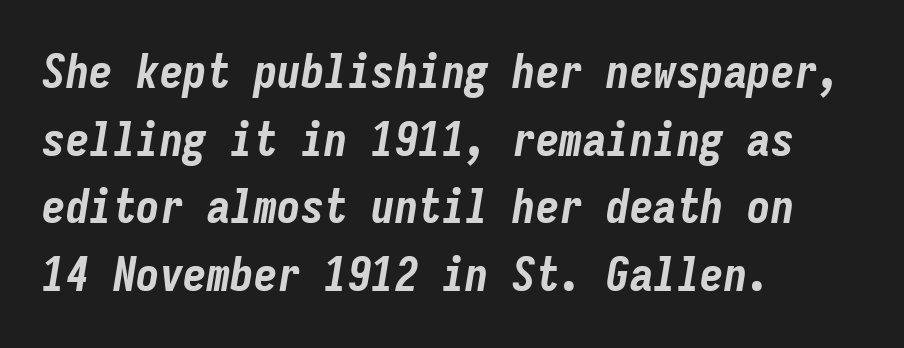
Q: Is the text bold? A: Yes.
Q: Is the text italic (slanted)? A: Yes, it leans right by about 9 degrees.
Q: Is the text underlined? A: No.
Q: How is the paragraph aligned? A: Left-aligned.
Q: Is the spacing between letters normal or unusually wide? A: Normal.
Q: Is the spacing between lines tight, normal or loose? A: Normal.
Q: Width (condensed, normal, or wide)? A: Condensed.
Q: Stroke contrast? A: Low.
Q: x-height? A: Medium.
Q: Monospaced? A: Yes.
